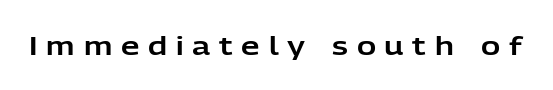
The image shows 26 px text type, upright; set unusually wide letter spacing (+0.34 em), not underlined.
